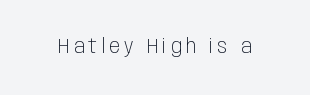
Q: Is the text bold? A: No.
Q: Is the text italic (slanted)? A: No, it is upright.
Q: Is the text underlined? A: No.
Q: Is the spacing between letters normal or unusually wide? A: Unusually wide.
